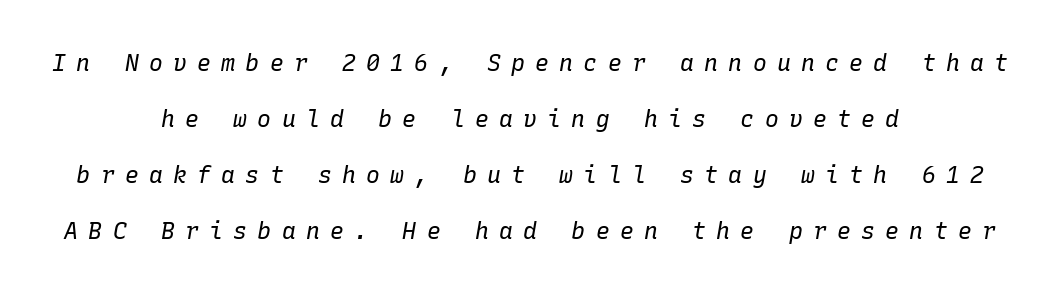
Vertical spacing — loose. This is oblique type, the kind used for emphasis or titles. The specimen omits any rule beneath the text block's lines. Loose tracking; the words dissolve into strings of separated letters.
